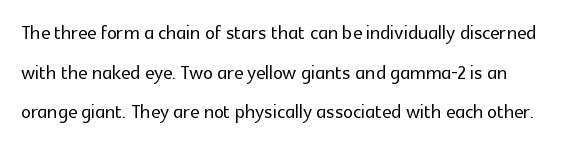
Q: Is the text italic (slanted)? A: No, it is upright.
Q: Is the text underlined? A: No.
Q: Is the spacing between letters normal or unusually wide? A: Normal.
Q: Is the spacing between lines tight, normal or loose? A: Normal.
